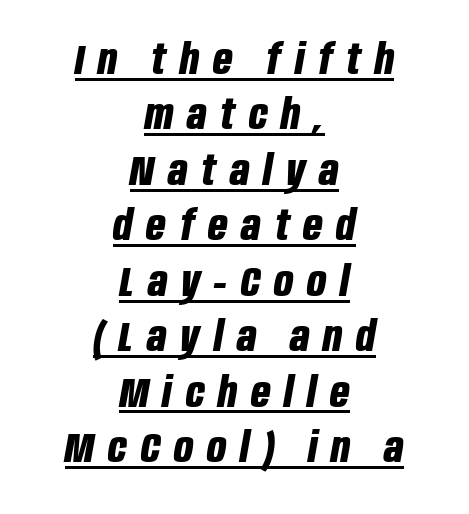
{"italic": "yes", "lean": "right", "slant_degrees": 10, "bold": "yes", "weight": "bold", "width": "condensed", "stroke_contrast": "low", "x_height": "large", "monospaced": "no", "underline": "yes", "align": "center", "line_spacing": "normal", "line_spacing_ratio": 1.32, "letter_spacing": "wide", "letter_spacing_em": 0.33, "glyph_px": 42}
